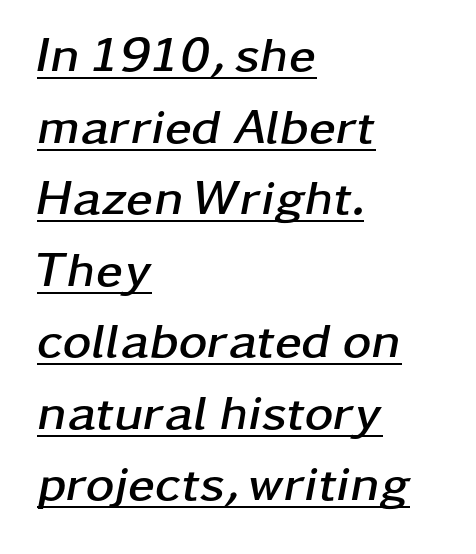
Q: Is the text bold? A: Yes.
Q: Is the text italic (slanted)? A: Yes, it leans right by about 11 degrees.
Q: Is the text underlined? A: Yes.
Q: How is the paragraph aligned? A: Left-aligned.
Q: Is the spacing between letters normal or unusually wide? A: Normal.
Q: Is the spacing between lines tight, normal or loose? A: Normal.
Q: Width (condensed, normal, or wide)? A: Wide.
Q: Stroke contrast? A: Low.
Q: x-height? A: Medium.
Q: Monospaced? A: No.
